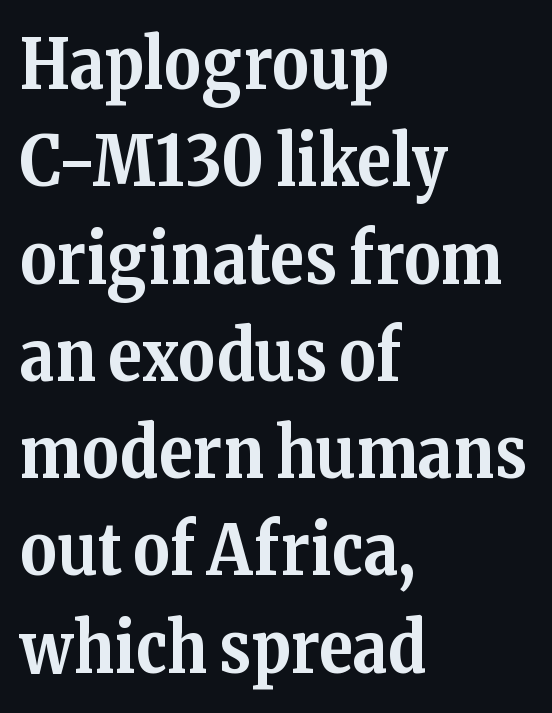
{"serif": "yes", "italic": "no", "bold": "yes", "weight": "bold", "width": "normal", "stroke_contrast": "medium", "x_height": "medium", "monospaced": "no", "underline": "no", "align": "left", "line_spacing": "normal", "line_spacing_ratio": 1.39, "letter_spacing": "normal", "letter_spacing_em": 0.0, "glyph_px": 70}
